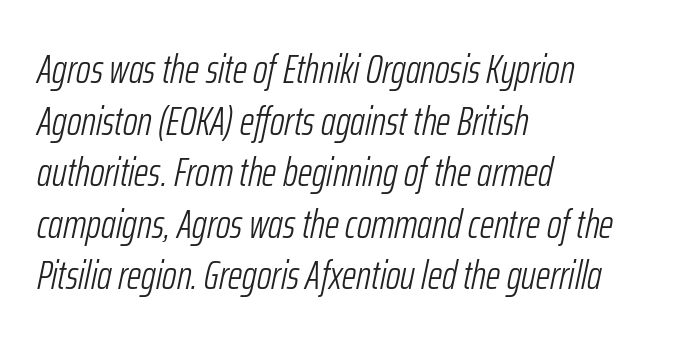
Q: Is the text bold? A: No.
Q: Is the text italic (slanted)? A: Yes, it leans right by about 12 degrees.
Q: Is the text underlined? A: No.
Q: How is the paragraph aligned? A: Left-aligned.
Q: Is the spacing between letters normal or unusually wide? A: Normal.
Q: Is the spacing between lines tight, normal or loose? A: Normal.
Q: Width (condensed, normal, or wide)? A: Condensed.
Q: Stroke contrast? A: Low.
Q: x-height? A: Medium.
Q: Monospaced? A: No.
